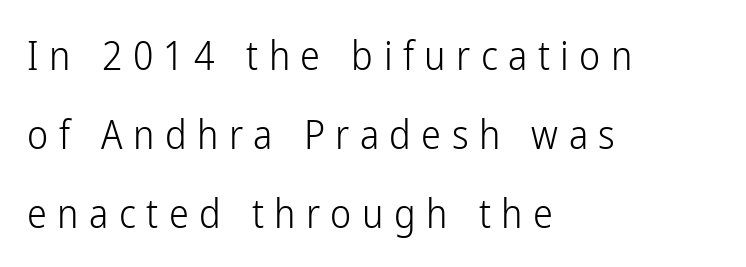
{"serif": "no", "italic": "no", "bold": "no", "weight": "light", "width": "condensed", "stroke_contrast": "low", "x_height": "medium", "monospaced": "no", "underline": "no", "align": "left", "line_spacing": "loose", "line_spacing_ratio": 1.97, "letter_spacing": "wide", "letter_spacing_em": 0.26, "glyph_px": 40}
